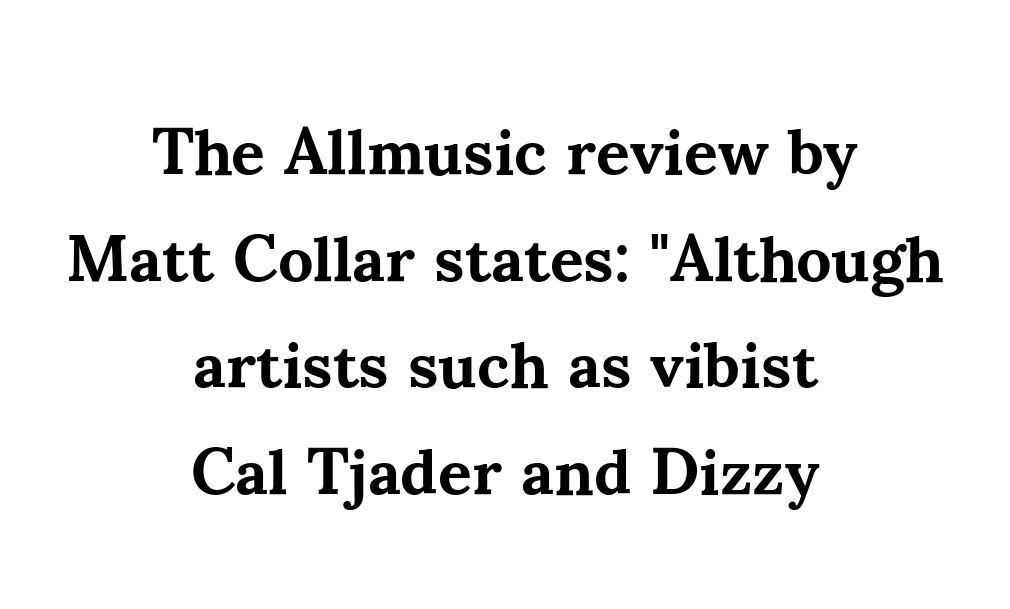
The rag falls on both sides of this text block equally. The lettering holds an erect, upright posture throughout. Normally led — the rows are evenly, conventionally spaced. Heavy, bold letterforms.
